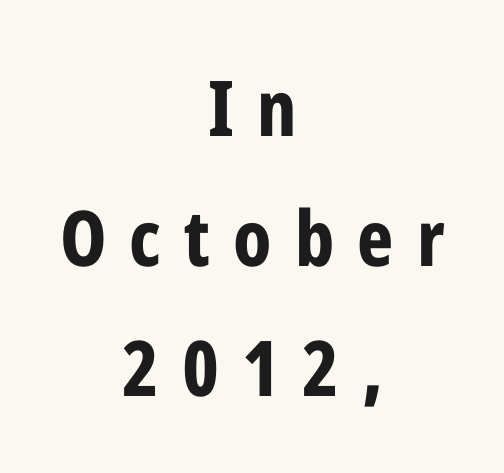
{"serif": "no", "italic": "no", "bold": "yes", "weight": "bold", "width": "condensed", "stroke_contrast": "low", "x_height": "medium", "monospaced": "no", "underline": "no", "align": "center", "line_spacing": "normal", "line_spacing_ratio": 1.69, "letter_spacing": "wide", "letter_spacing_em": 0.3, "glyph_px": 77}
